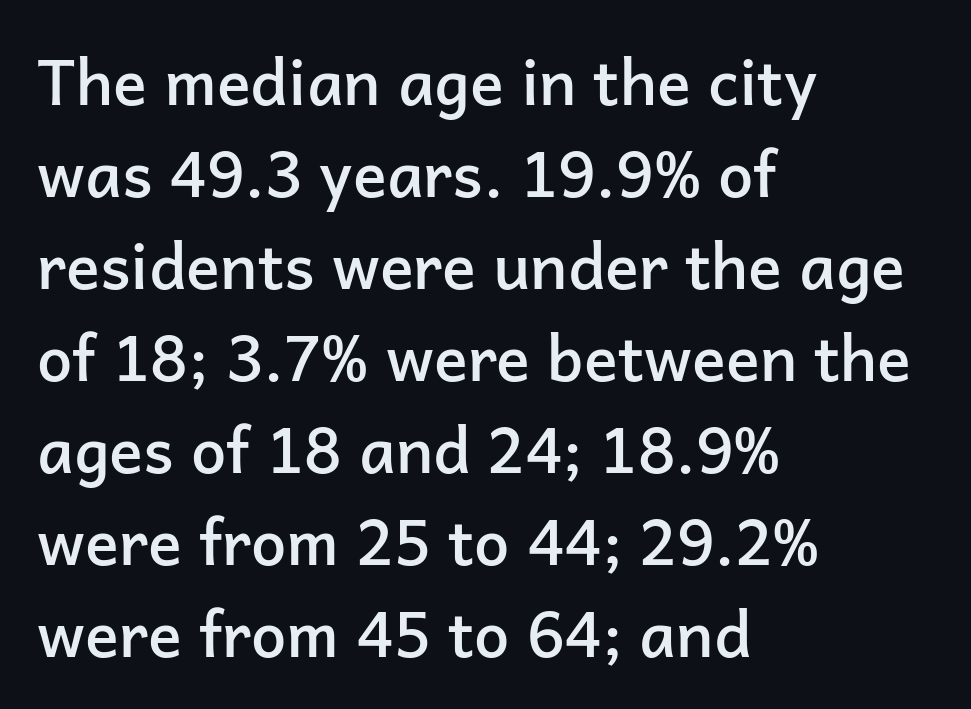
{"serif": "no", "italic": "no", "bold": "semi", "weight": "semibold", "width": "normal", "stroke_contrast": "low", "x_height": "medium", "monospaced": "no", "underline": "no", "align": "left", "line_spacing": "normal", "line_spacing_ratio": 1.46, "letter_spacing": "normal", "letter_spacing_em": 0.0, "glyph_px": 63}
